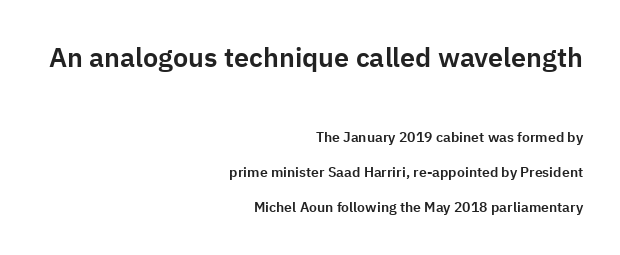
Q: Is the text italic (slanted)? A: No, it is upright.
Q: Is the text underlined? A: No.
Q: How is the paragraph aligned? A: Right-aligned.
Q: Is the spacing between letters normal or unusually wide? A: Normal.
Q: Is the spacing between lines tight, normal or loose? A: Loose.
Q: Which block of text is set in a larger size, the first (top) or the second (bottom)? A: The first (top) one.
